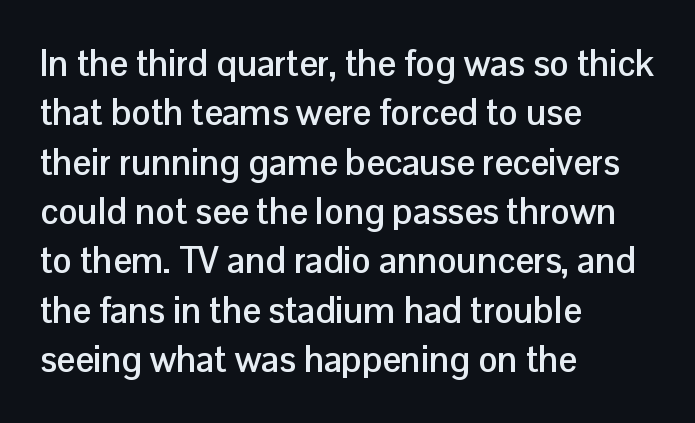
Q: Is the text bold? A: Yes.
Q: Is the text italic (slanted)? A: No, it is upright.
Q: Is the typeface a serif or a sans-serif typeface? A: Sans-serif.
Q: Is the text underlined? A: No.
Q: How is the paragraph aligned? A: Left-aligned.
Q: Is the spacing between letters normal or unusually wide? A: Normal.
Q: Is the spacing between lines tight, normal or loose? A: Normal.
Q: Width (condensed, normal, or wide)? A: Normal.
Q: Stroke contrast? A: Low.
Q: x-height? A: Medium.
Q: Monospaced? A: No.
